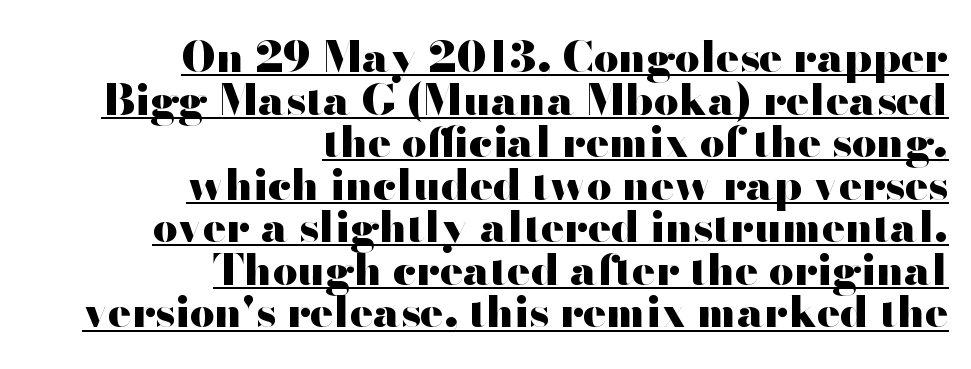
The sample's only ornament is a line tracing under the words. Typesetter's note: full bold, strokes at maximum text heaviness. Think of a printed novel: that variable character pitch is what you see here. The glyphs in this specimen are sans serif. The rag falls on the left side of this text block. Compared with typical paragraphs, the rows here are closer together.
